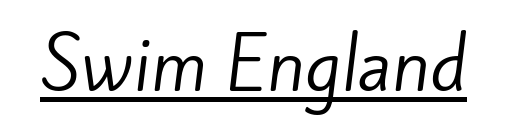
The image shows 68 px regular-weight sans-serif type; set normal letter spacing, underlined; low stroke contrast and a small x-height.
